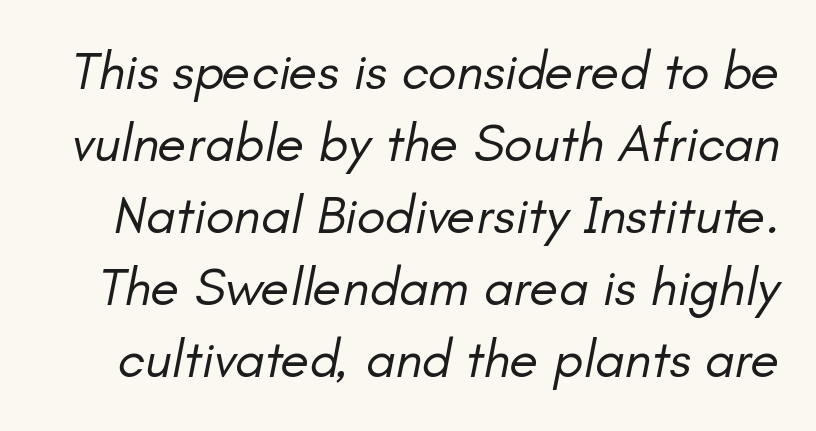
The image shows 53 px regular-weight type, italic (leaning right); set normal line spacing (1.36x), normal letter spacing, not underlined; low stroke contrast and a small x-height.
